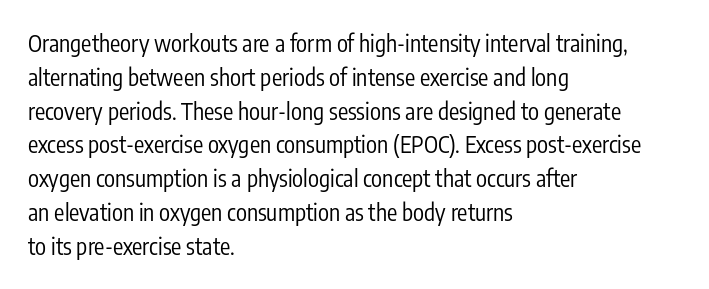
Just letters on the line, the space beneath them empty. Evenly set lines give the paragraph a standard silhouette. Heft: none added — not bold. Notice how the passage keeps a crisp vertical edge on the left only. No extra tracking has been applied to these lines. A roman cut, with each character standing at attention.
